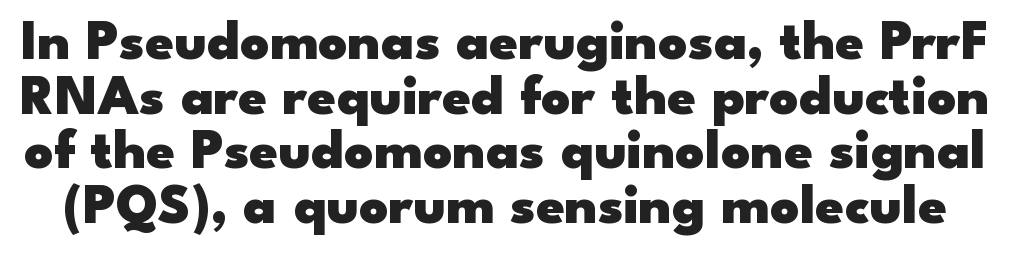
{"serif": "no", "italic": "no", "bold": "yes", "weight": "heavy", "width": "wide", "stroke_contrast": "low", "x_height": "small", "monospaced": "no", "underline": "no", "line_spacing": "tight", "line_spacing_ratio": 0.96, "letter_spacing": "normal", "letter_spacing_em": 0.0, "glyph_px": 57}
